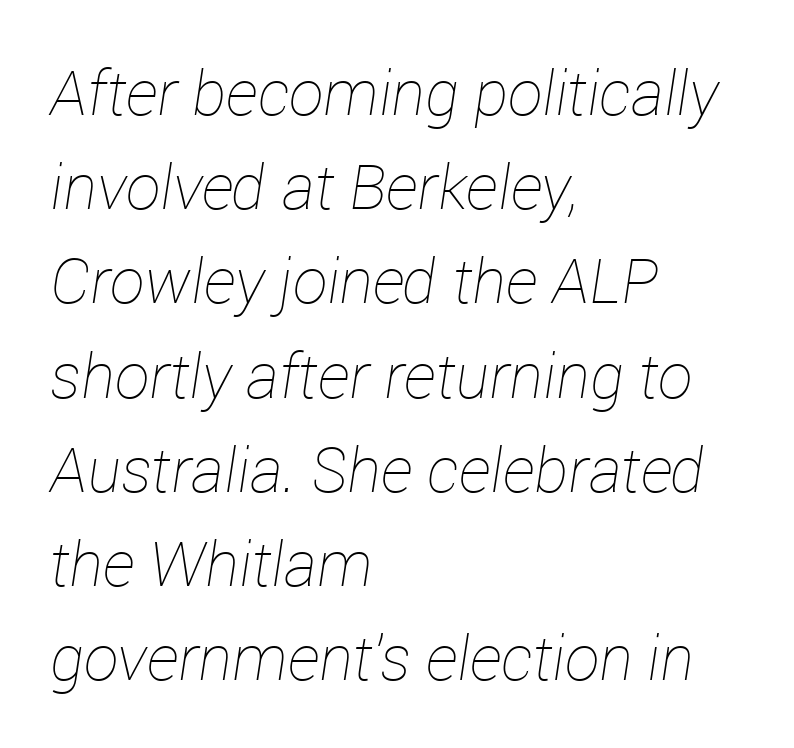
Glance below the letters and you will spot only blank space. Compared with ordinary roman type, these characters are visibly tilted. You could call the tracking neutral — neither tight nor loose. Each line starts at the same left margin while the right side varies.
